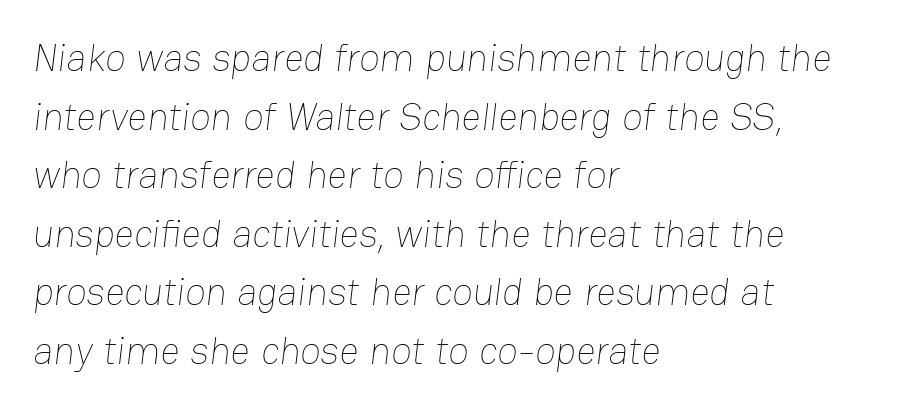
The image shows 38 px thin type; set left-aligned, normal line spacing (1.54x), normal letter spacing, not underlined; low stroke contrast and a medium x-height.
